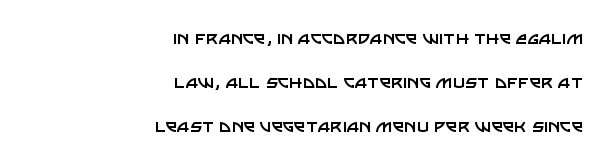
Q: Is the text bold? A: No.
Q: Is the text italic (slanted)? A: No, it is upright.
Q: Is the text underlined? A: No.
Q: How is the paragraph aligned? A: Right-aligned.
Q: Is the spacing between letters normal or unusually wide? A: Normal.
Q: Is the spacing between lines tight, normal or loose? A: Loose.
